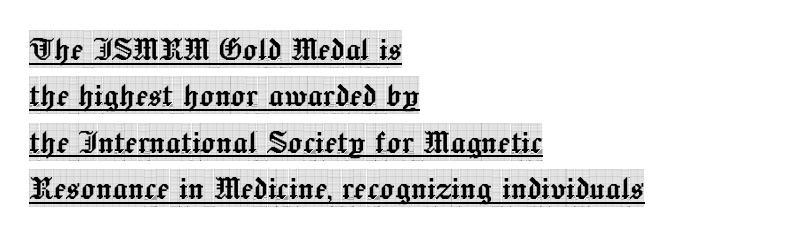
Q: Is the text italic (slanted)? A: No, it is upright.
Q: Is the typeface a serif or a sans-serif typeface? A: Serif.
Q: Is the text underlined? A: Yes.
Q: How is the paragraph aligned? A: Left-aligned.
Q: Is the spacing between letters normal or unusually wide? A: Normal.
Q: Width (condensed, normal, or wide)? A: Condensed.
Q: x-height? A: Large.
Q: Monospaced? A: No.
